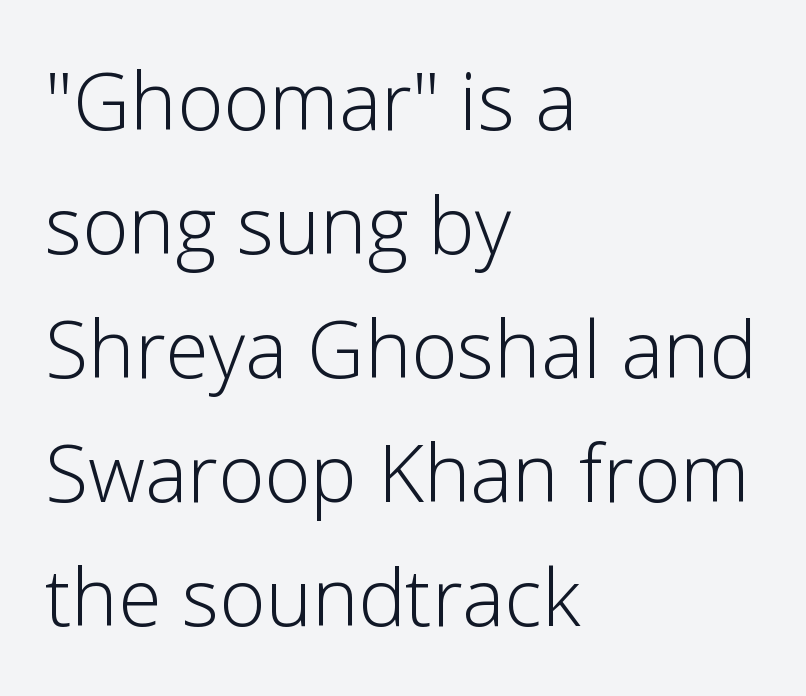
This is sans-serif lettering, the kind often seen on screens and signage. The passage shown is not underscored anywhere. The type sits square on the baseline with zero lean. Weight: regular or lighter. Here the designer chose a conventional face with non-uniform glyph widths. Spacing between characters is what you'd get straight out of the box.
